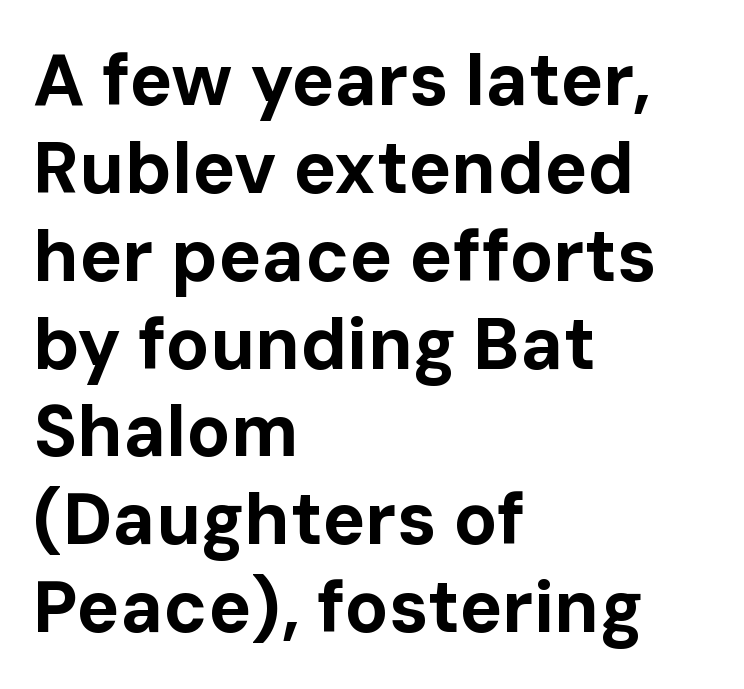
Lines of text with bare space underneath. You can tell from the bare stems that sans-serif type was used. Letter spacing: default. Each letter keeps its own natural width here, so spacing adapts to shape. A student would call this left alignment; a typographer would say flush left, rag right.
